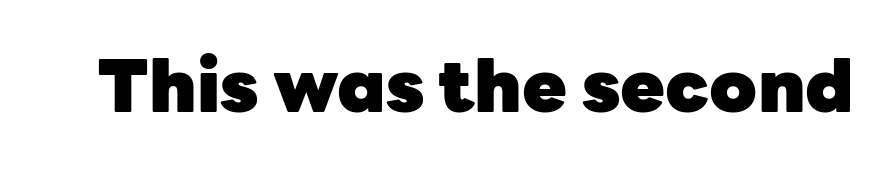
Q: Is the text bold? A: Yes.
Q: Is the text italic (slanted)? A: No, it is upright.
Q: Is the typeface a serif or a sans-serif typeface? A: Sans-serif.
Q: Is the text underlined? A: No.
Q: Is the spacing between letters normal or unusually wide? A: Normal.
Q: Width (condensed, normal, or wide)? A: Normal.
Q: Stroke contrast? A: Low.
Q: x-height? A: Medium.
Q: Monospaced? A: No.
